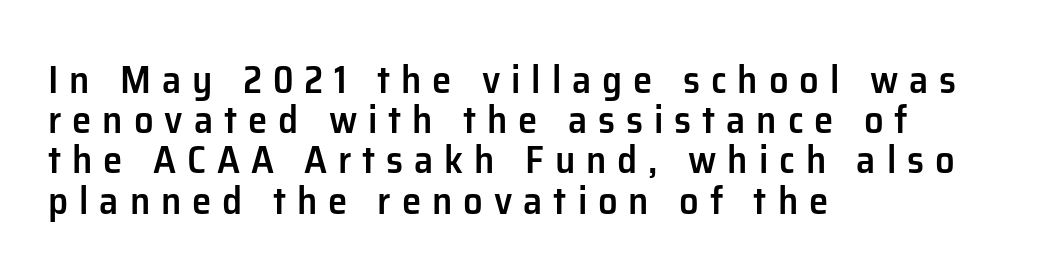
{"serif": "no", "italic": "no", "bold": "semi", "weight": "semibold", "width": "normal", "stroke_contrast": "low", "x_height": "medium", "monospaced": "no", "underline": "no", "align": "left", "line_spacing": "tight", "line_spacing_ratio": 1.03, "letter_spacing": "wide", "letter_spacing_em": 0.28, "glyph_px": 39}
